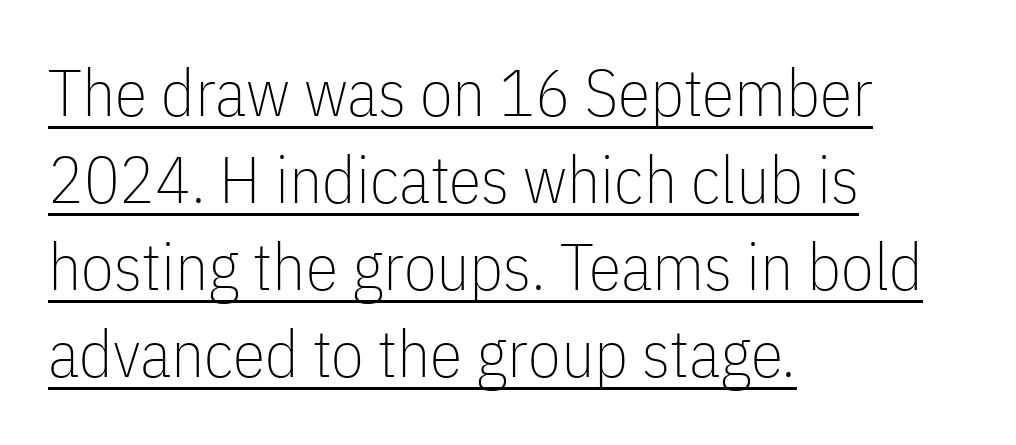
Q: Is the text bold? A: No.
Q: Is the text italic (slanted)? A: No, it is upright.
Q: Is the typeface a serif or a sans-serif typeface? A: Sans-serif.
Q: Is the text underlined? A: Yes.
Q: How is the paragraph aligned? A: Left-aligned.
Q: Is the spacing between letters normal or unusually wide? A: Normal.
Q: Is the spacing between lines tight, normal or loose? A: Normal.
Q: Width (condensed, normal, or wide)? A: Condensed.
Q: Stroke contrast? A: Low.
Q: x-height? A: Medium.
Q: Monospaced? A: No.
